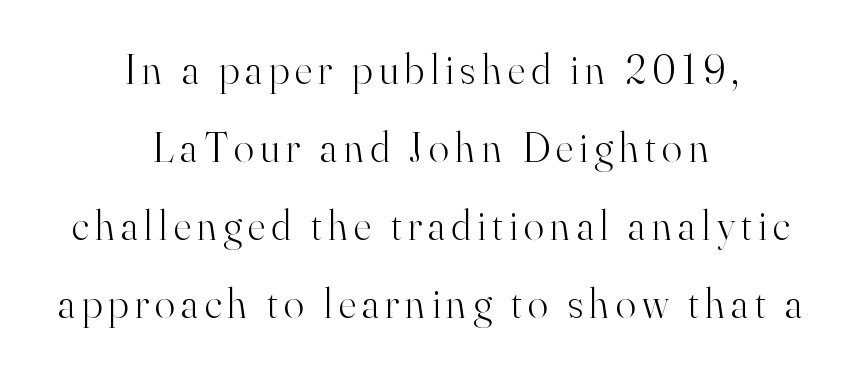
The image shows 42 px light serif type, upright; set centered, line spacing 1.86x, not underlined; high stroke contrast and a small x-height.
